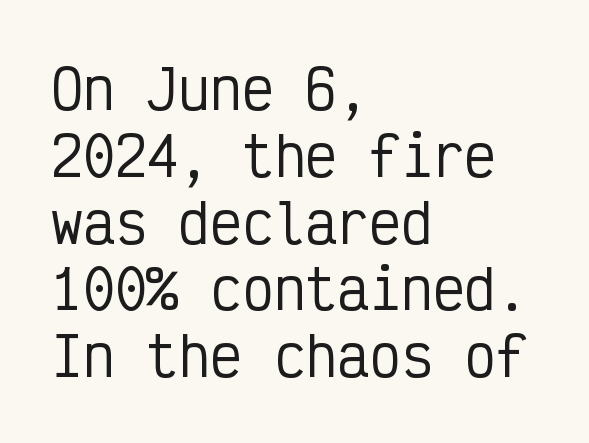
The image shows 53 px condensed sans-serif type, upright, monospaced; set left-aligned, normal line spacing (1.26x), normal letter spacing, not underlined; low stroke contrast and a medium x-height.
